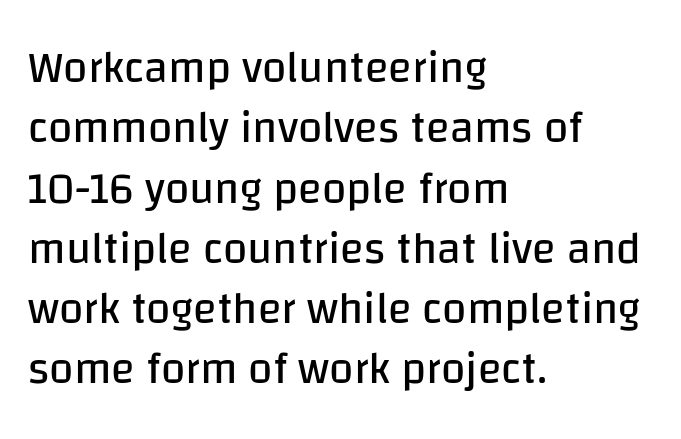
{"serif": "no", "italic": "no", "bold": "no", "weight": "regular", "width": "normal", "stroke_contrast": "low", "x_height": "large", "monospaced": "no", "underline": "no", "align": "left", "line_spacing": "normal", "line_spacing_ratio": 1.37, "letter_spacing": "normal", "letter_spacing_em": 0.0, "glyph_px": 44}
